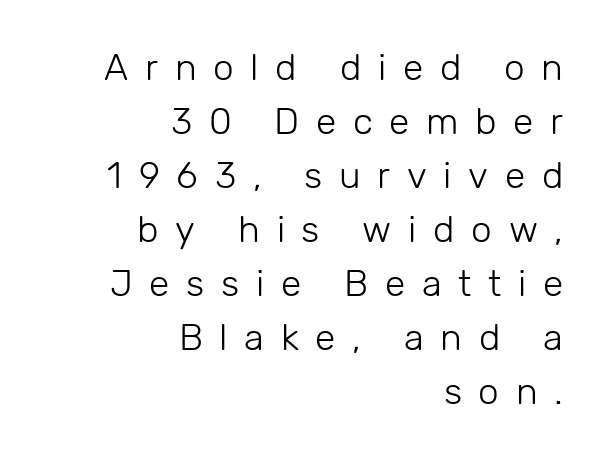
{"serif": "no", "italic": "no", "bold": "no", "weight": "light", "width": "normal", "stroke_contrast": "low", "x_height": "medium", "monospaced": "no", "underline": "no", "align": "right", "line_spacing": "normal", "line_spacing_ratio": 1.46, "letter_spacing": "wide", "letter_spacing_em": 0.45, "glyph_px": 37}
